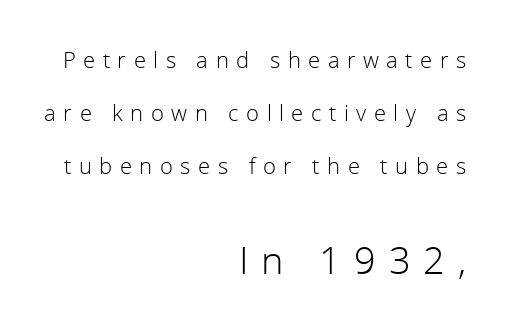
{"serif": "no", "italic": "no", "bold": "no", "weight": "light", "width": "normal", "x_height": "medium", "monospaced": "no", "underline": "no", "align": "right", "line_spacing": "loose", "line_spacing_ratio": 2.4, "letter_spacing": "wide", "letter_spacing_em": 0.34, "larger_block": "second", "size_ratio": 1.73, "glyph_px": 38}
